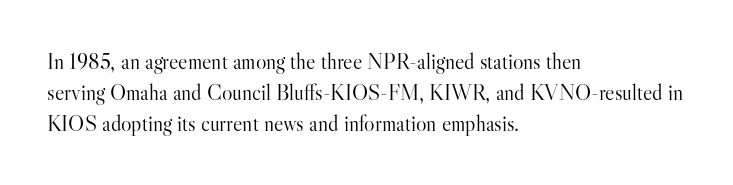
Q: Is the text bold? A: No.
Q: Is the text italic (slanted)? A: No, it is upright.
Q: Is the text underlined? A: No.
Q: How is the paragraph aligned? A: Left-aligned.
Q: Is the spacing between letters normal or unusually wide? A: Normal.
Q: Is the spacing between lines tight, normal or loose? A: Normal.
